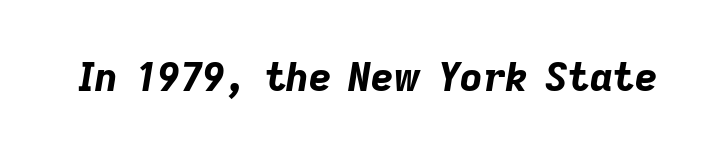
Just letters on the line, the space beneath them empty. Is this a fixed-width face? No — the glyphs have proportional, varying widths. Heavy-handed strokes throughout: this text is bold. The type is set solid horizontally, with unmodified tracking.
